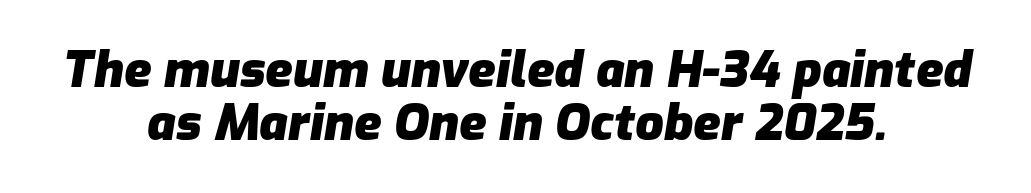
I'd describe the lettering as bold — thick and assertive. The passage shown is not underscored anywhere. Leading is clearly below the norm, producing a dense column. Think of a printed novel: that variable character pitch is what you see here. Every row of glyphs is offset so its center matches the block's center.
